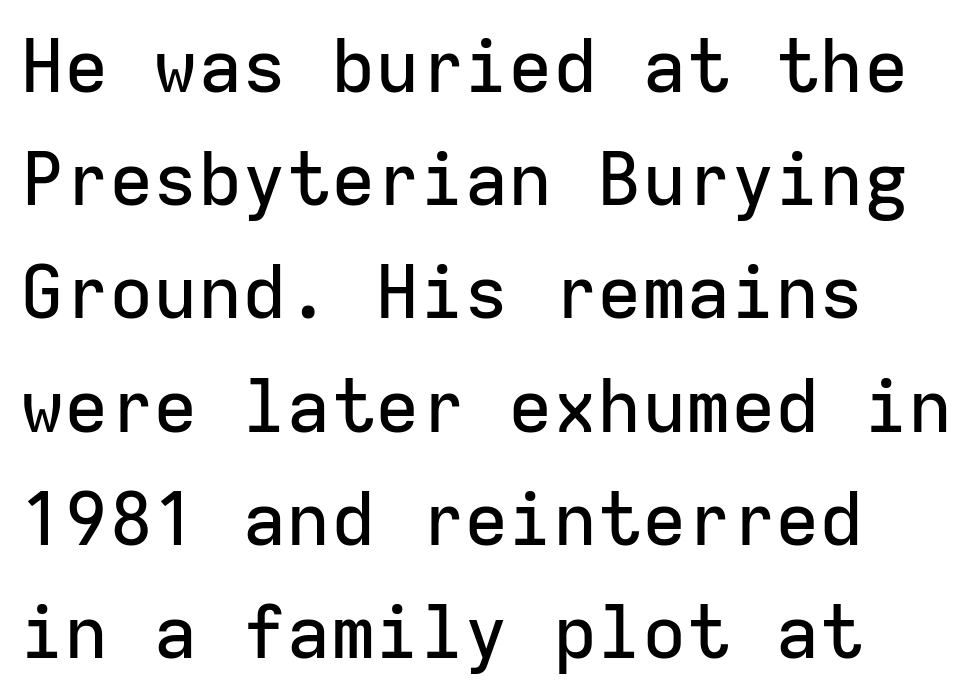
This rendering features lettering with no underline. Unlike a traditional serif, this face leaves its strokes unadorned. Inter-character spacing is left at the font's built-in metrics. The specimen reads as upright at a glance.
